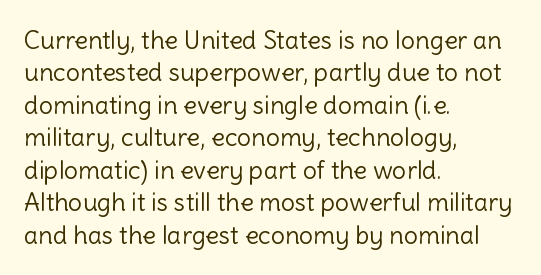
The image shows 25 px text type, upright; set left-aligned, normal line spacing (1.3x), normal letter spacing, not underlined.
